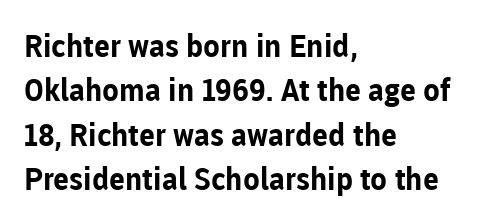
{"serif": "no", "italic": "no", "bold": "yes", "weight": "bold", "width": "normal", "stroke_contrast": "low", "x_height": "medium", "monospaced": "no", "underline": "no", "align": "left", "line_spacing": "normal", "line_spacing_ratio": 1.43, "letter_spacing": "normal", "letter_spacing_em": 0.0, "glyph_px": 31}
